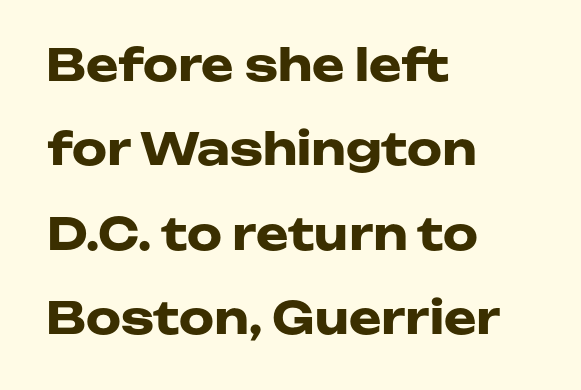
The image shows 44 px heavy, wide sans-serif type, upright; set left-aligned, loose line spacing (1.92x), normal letter spacing, not underlined; low stroke contrast and a medium x-height.
